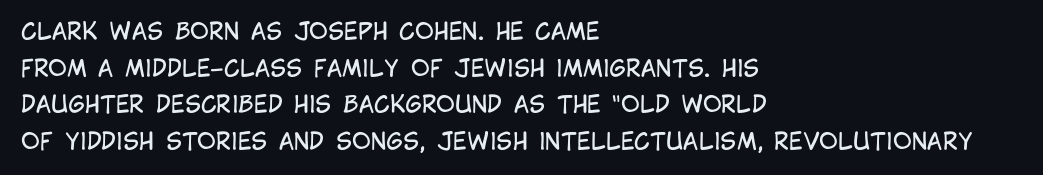
Notice how descenders clear the ascenders below comfortably — that's standard leading. Heft: none added — not bold. Posture: upright roman. The tracking reads as untouched default to a designer's eye. If you drew a ruler down the left edge, every line would touch it.
